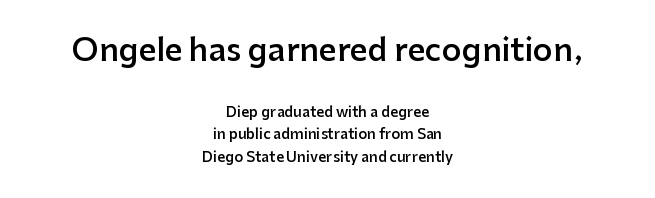
Q: Is the text bold? A: Semi-bold.
Q: Is the text italic (slanted)? A: No, it is upright.
Q: Is the typeface a serif or a sans-serif typeface? A: Sans-serif.
Q: Is the text underlined? A: No.
Q: How is the paragraph aligned? A: Centered.
Q: Is the spacing between letters normal or unusually wide? A: Normal.
Q: Is the spacing between lines tight, normal or loose? A: Normal.
Q: Which block of text is set in a larger size, the first (top) or the second (bottom)? A: The first (top) one.
Q: Width (condensed, normal, or wide)? A: Normal.
Q: Stroke contrast? A: Low.
Q: x-height? A: Medium.
Q: Monospaced? A: No.
